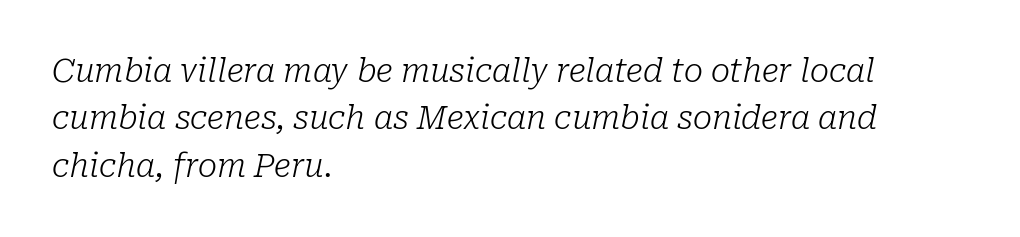
The image shows 32 px light serif type, italic (leaning right); set left-aligned, normal line spacing (1.48x), normal letter spacing, not underlined; low stroke contrast and a medium x-height.
